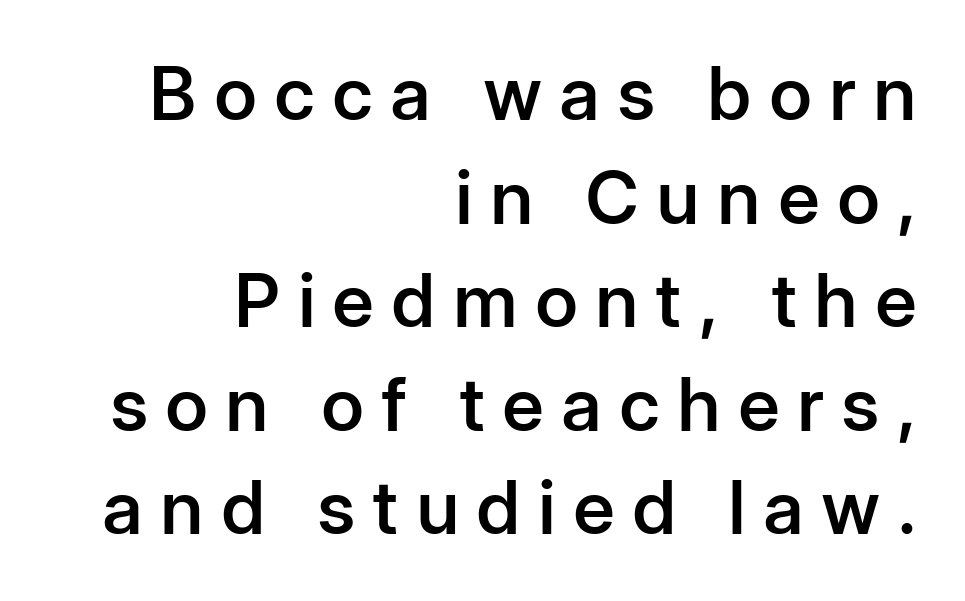
The image shows 74 px semibold sans-serif type, upright; set right-aligned, normal line spacing (1.4x), unusually wide letter spacing (+0.23 em), not underlined; low stroke contrast and a medium x-height.
